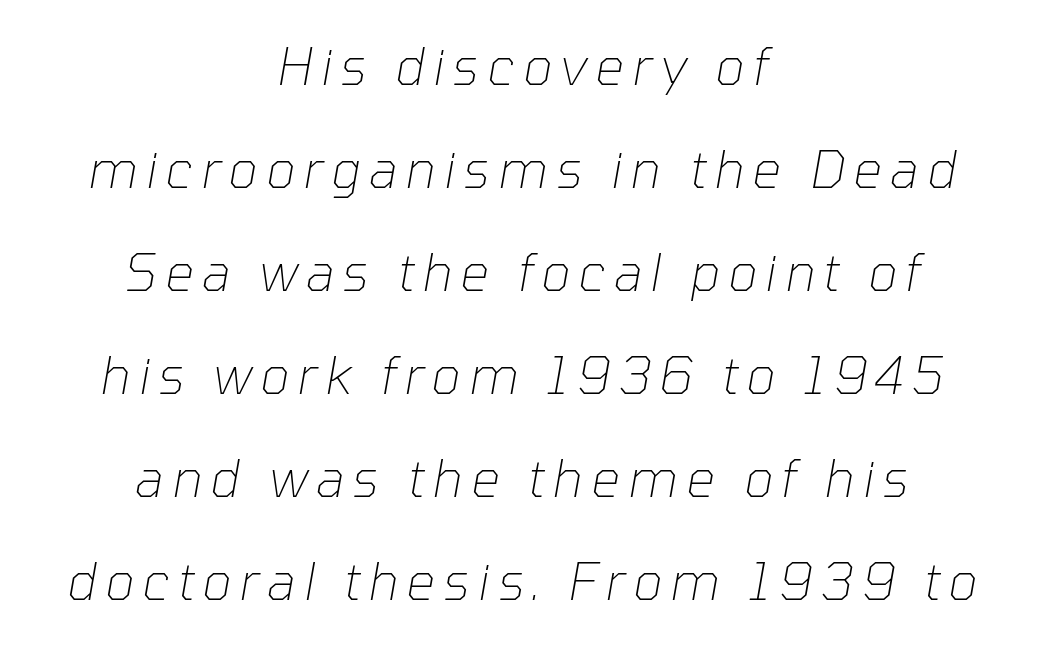
A clean baseline with only descenders dipping below it. The face looks like a standard text weight, possibly lighter. A great deal of white space separates one row of letters from the next. Designer's note — italics engaged. The face used here is proportionally spaced, like ordinary book or web type. Casual observation: everything's sitting right in the middle.
